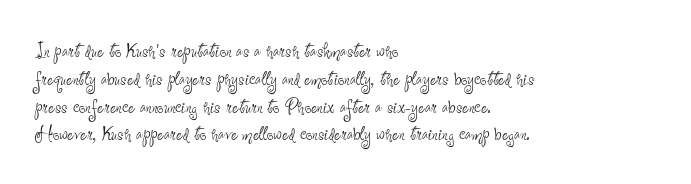
Typeset ragged right — the left edge is the straight one. The gaps between neighbouring characters are ordinary and unremarkable. No letter is thick-stroked: the sample isn't bold. Lines of text with bare space underneath.
